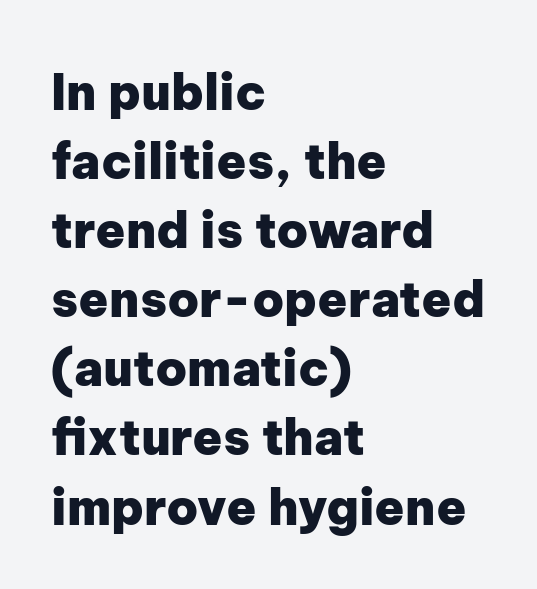
{"serif": "no", "italic": "no", "bold": "yes", "weight": "heavy", "width": "normal", "stroke_contrast": "low", "x_height": "medium", "monospaced": "no", "underline": "no", "align": "left", "line_spacing": "normal", "line_spacing_ratio": 1.41, "letter_spacing": "normal", "letter_spacing_em": 0.0, "glyph_px": 49}
